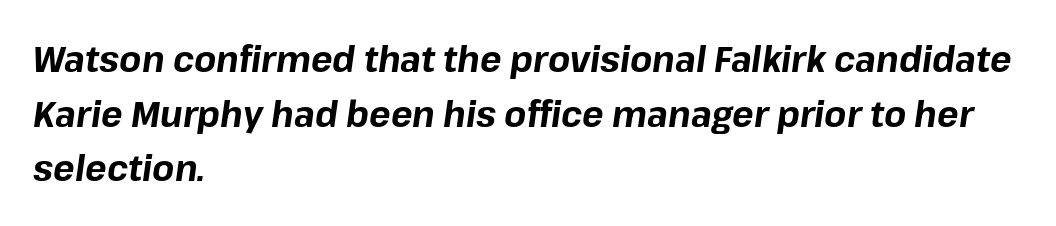
Spacing verdict: proportional, widths tailored to each character. Which margin do the lines hug? The left one — the right edge is uneven. You can tell it's italic because the verticals aren't actually vertical. The passage shown is not underscored anywhere.
